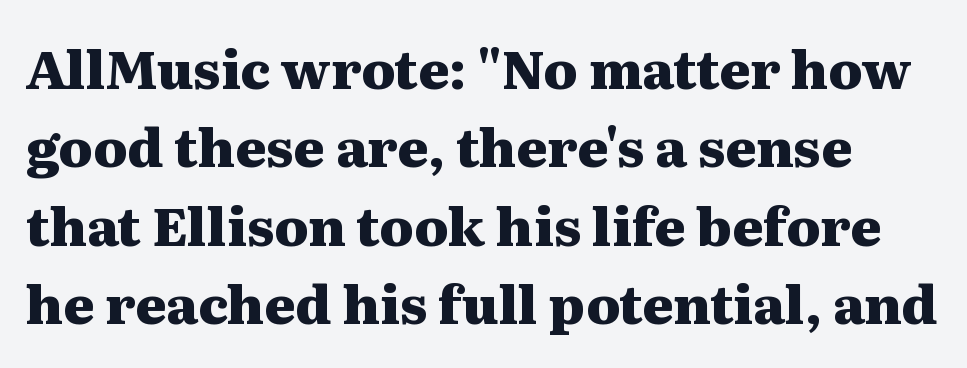
{"serif": "yes", "italic": "no", "bold": "yes", "weight": "heavy", "width": "wide", "stroke_contrast": "medium", "x_height": "medium", "monospaced": "no", "underline": "no", "line_spacing": "normal", "line_spacing_ratio": 1.48, "letter_spacing": "normal", "letter_spacing_em": 0.0, "glyph_px": 53}
